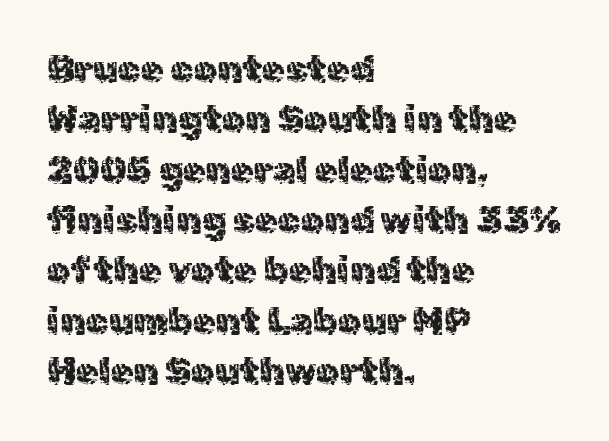
Do the letters lean? They stand straight. The cut favours lightness, reaching ordinary text weight at its darkest. Interline gaps are of average width in this sample. This sample uses plain, unmodified letter spacing. Type style note: lacks serifs. Each letter keeps its own natural width here, so spacing adapts to shape.
